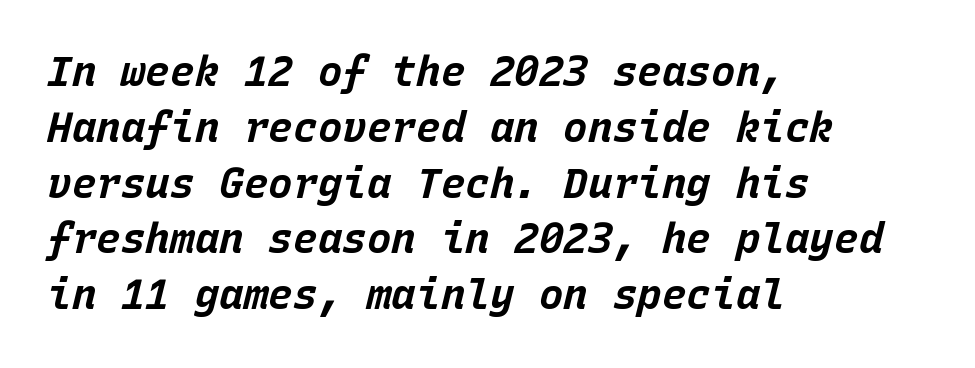
{"italic": "yes", "lean": "right", "slant_degrees": 15, "bold": "yes", "weight": "bold", "width": "normal", "stroke_contrast": "low", "x_height": "large", "monospaced": "yes", "underline": "no", "align": "left", "line_spacing": "normal", "line_spacing_ratio": 1.36, "letter_spacing": "normal", "letter_spacing_em": 0.0, "glyph_px": 41}
